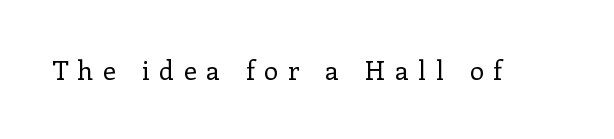
Tracking here is generous; glyphs stand well apart from one another. The weight tops out at a normal text grade. Do the letters lean? They stand straight. The space directly below the letters is spotless.
